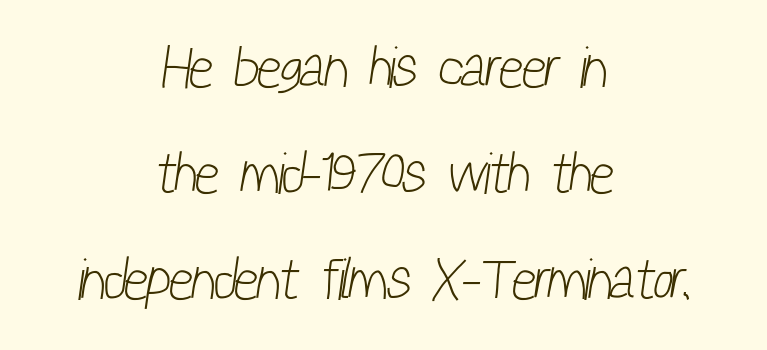
Q: Is the text bold? A: No.
Q: Is the typeface a serif or a sans-serif typeface? A: Sans-serif.
Q: Is the text underlined? A: No.
Q: How is the paragraph aligned? A: Centered.
Q: Is the spacing between letters normal or unusually wide? A: Normal.
Q: Width (condensed, normal, or wide)? A: Condensed.
Q: Stroke contrast? A: Low.
Q: x-height? A: Medium.
Q: Monospaced? A: No.
